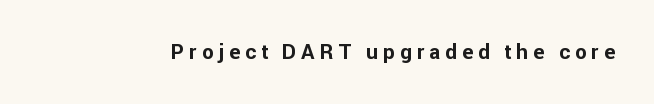
A roman cut, with each character standing at attention. Typesetter's note: full bold, strokes at maximum text heaviness. Underline: absent. Compared with typical body copy, the letter spacing here is much looser.
